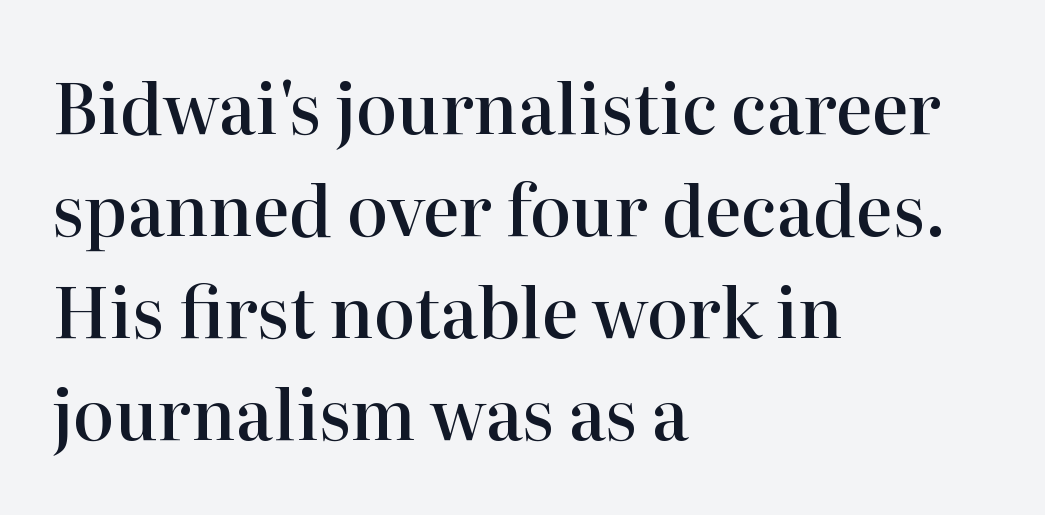
Q: Is the text bold? A: Semi-bold.
Q: Is the text italic (slanted)? A: No, it is upright.
Q: Is the typeface a serif or a sans-serif typeface? A: Serif.
Q: Is the text underlined? A: No.
Q: How is the paragraph aligned? A: Left-aligned.
Q: Is the spacing between letters normal or unusually wide? A: Normal.
Q: Is the spacing between lines tight, normal or loose? A: Normal.
Q: Width (condensed, normal, or wide)? A: Normal.
Q: Stroke contrast? A: High.
Q: x-height? A: Medium.
Q: Monospaced? A: No.
